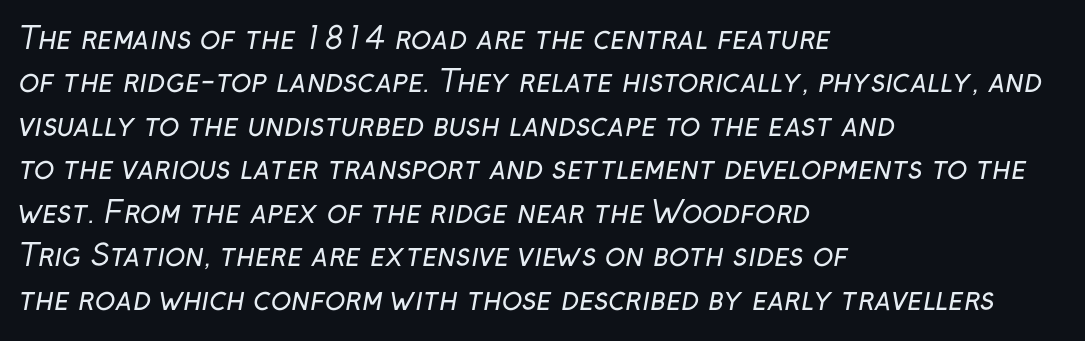
The glyphs in this specimen are sans serif. The gaps between neighbouring characters are ordinary and unremarkable. No extra ink here — the face is not bold. No word sits above an underline. Regular leading. Varying glyph widths throughout — classic text-font behaviour.
